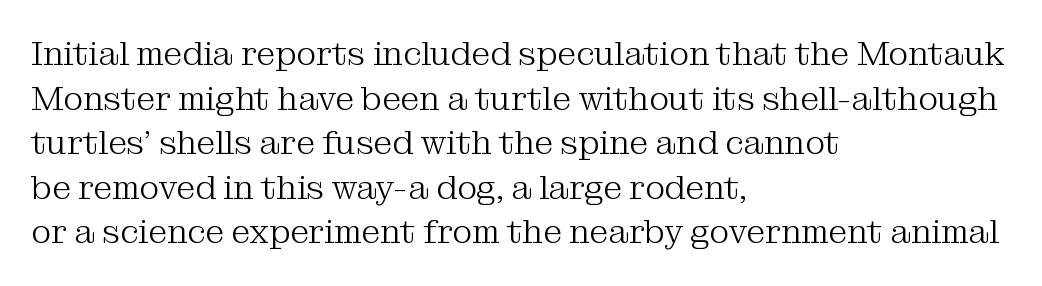
Q: Is the text bold? A: No.
Q: Is the text italic (slanted)? A: No, it is upright.
Q: Is the typeface a serif or a sans-serif typeface? A: Serif.
Q: Is the text underlined? A: No.
Q: How is the paragraph aligned? A: Left-aligned.
Q: Is the spacing between letters normal or unusually wide? A: Normal.
Q: Is the spacing between lines tight, normal or loose? A: Normal.
Q: Width (condensed, normal, or wide)? A: Normal.
Q: Stroke contrast? A: Medium.
Q: x-height? A: Medium.
Q: Monospaced? A: No.
